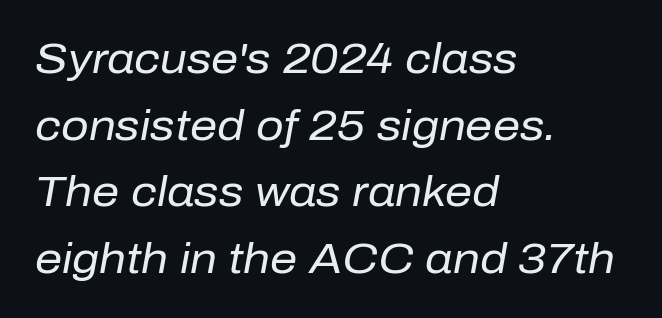
Q: Is the text bold? A: No.
Q: Is the text italic (slanted)? A: Yes, it leans right by about 10 degrees.
Q: Is the text underlined? A: No.
Q: How is the paragraph aligned? A: Left-aligned.
Q: Is the spacing between letters normal or unusually wide? A: Normal.
Q: Is the spacing between lines tight, normal or loose? A: Normal.
Q: Width (condensed, normal, or wide)? A: Normal.
Q: Stroke contrast? A: Low.
Q: x-height? A: Medium.
Q: Monospaced? A: No.
